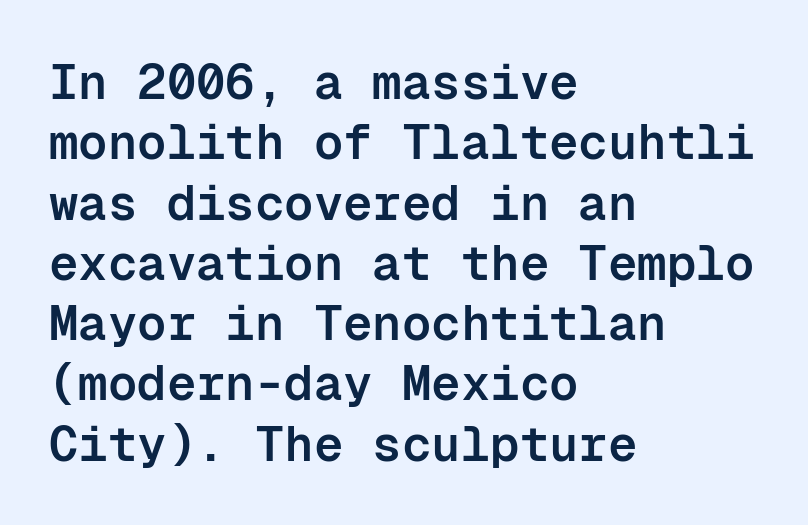
Q: Is the text bold? A: Semi-bold.
Q: Is the text italic (slanted)? A: No, it is upright.
Q: Is the typeface a serif or a sans-serif typeface? A: Sans-serif.
Q: Is the text underlined? A: No.
Q: How is the paragraph aligned? A: Left-aligned.
Q: Is the spacing between letters normal or unusually wide? A: Normal.
Q: Width (condensed, normal, or wide)? A: Normal.
Q: Stroke contrast? A: Low.
Q: x-height? A: Medium.
Q: Monospaced? A: Yes.
